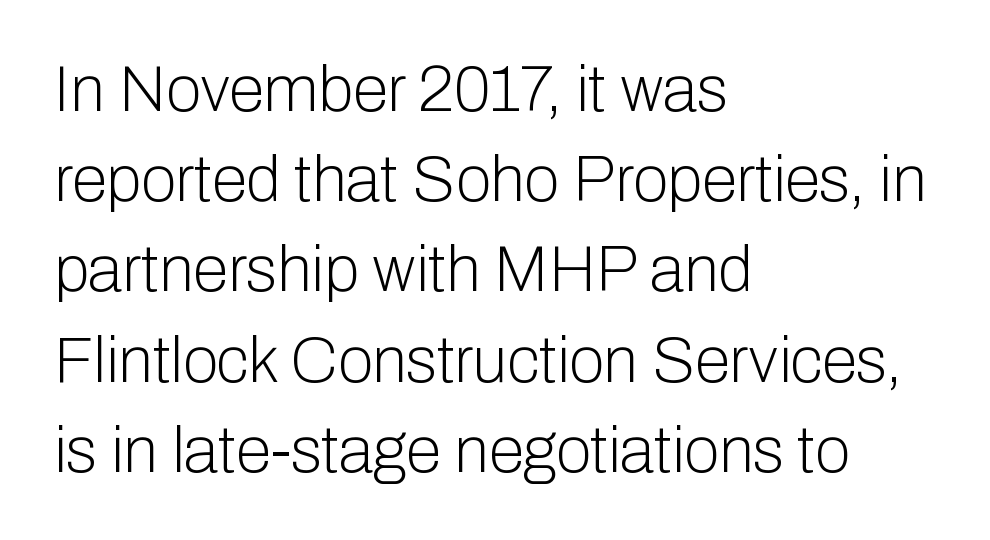
{"serif": "no", "italic": "no", "bold": "no", "weight": "light", "width": "normal", "stroke_contrast": "low", "x_height": "medium", "monospaced": "no", "underline": "no", "align": "left", "line_spacing": "normal", "line_spacing_ratio": 1.41, "letter_spacing": "normal", "letter_spacing_em": 0.0, "glyph_px": 64}
